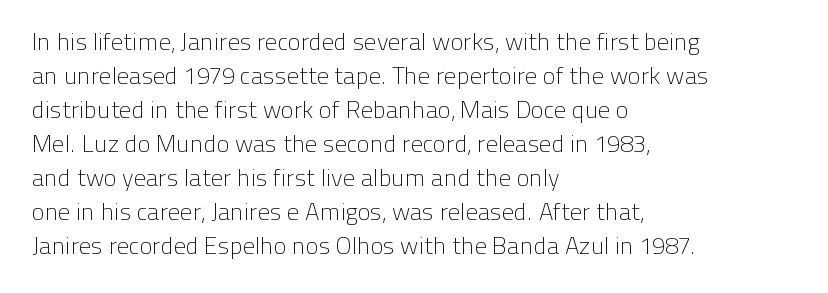
Q: Is the text bold? A: No.
Q: Is the text italic (slanted)? A: No, it is upright.
Q: Is the text underlined? A: No.
Q: How is the paragraph aligned? A: Left-aligned.
Q: Is the spacing between letters normal or unusually wide? A: Normal.
Q: Is the spacing between lines tight, normal or loose? A: Normal.
